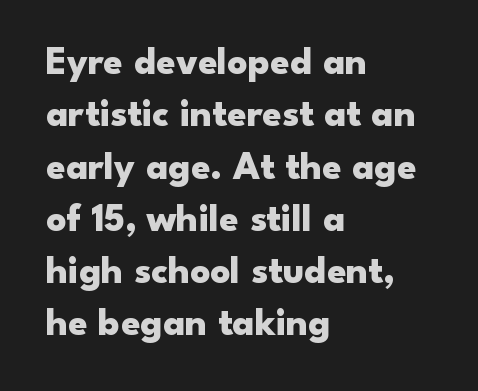
{"serif": "no", "italic": "no", "bold": "yes", "weight": "heavy", "width": "wide", "stroke_contrast": "low", "x_height": "small", "monospaced": "no", "underline": "no", "align": "left", "line_spacing": "normal", "line_spacing_ratio": 1.34, "letter_spacing": "normal", "letter_spacing_em": 0.0, "glyph_px": 39}
